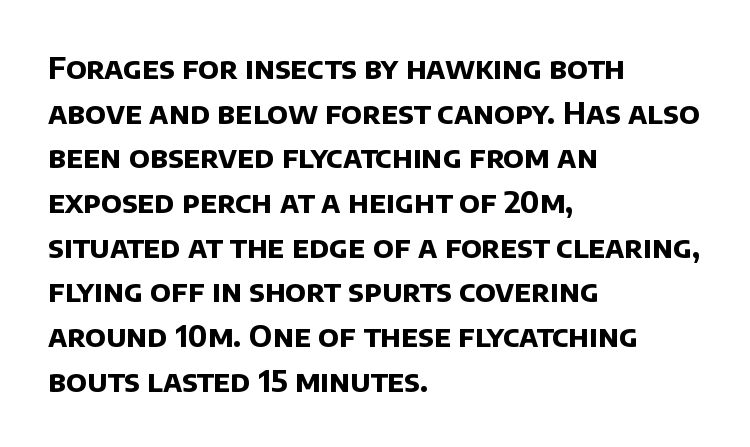
{"serif": "no", "bold": "yes", "weight": "bold", "width": "normal", "stroke_contrast": "low", "x_height": "large", "monospaced": "no", "underline": "no", "align": "left", "line_spacing": "normal", "line_spacing_ratio": 1.49, "letter_spacing": "normal", "letter_spacing_em": 0.0, "glyph_px": 30}
